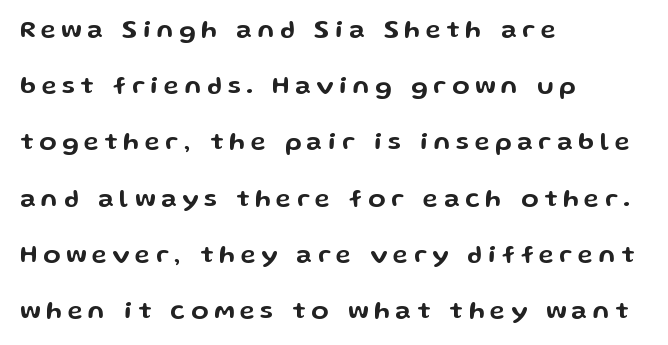
Q: Is the text italic (slanted)? A: No, it is upright.
Q: Is the text underlined? A: No.
Q: How is the paragraph aligned? A: Left-aligned.
Q: Is the spacing between letters normal or unusually wide? A: Unusually wide.
Q: Is the spacing between lines tight, normal or loose? A: Loose.
